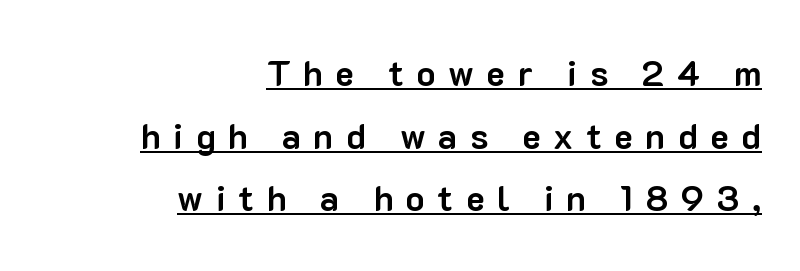
The image shows 35 px bold sans-serif type, upright; set right-aligned, line spacing 1.79x, unusually wide letter spacing (+0.36 em), underlined; low stroke contrast and a medium x-height.
